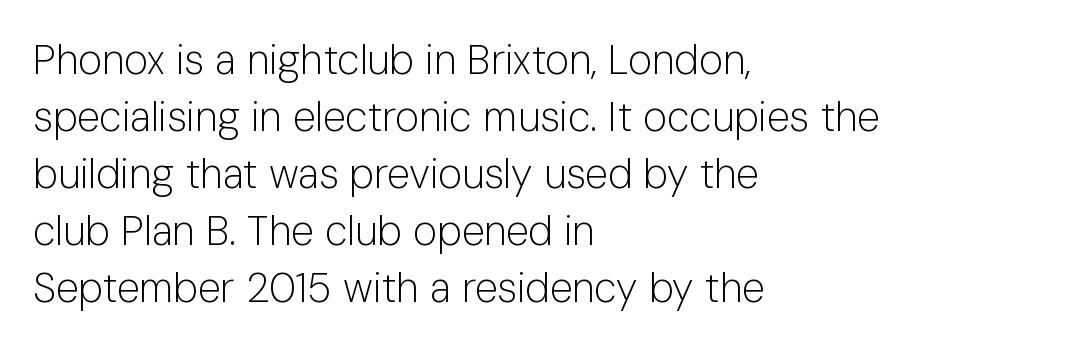
The image shows 41 px light sans-serif type, upright; set left-aligned, normal line spacing (1.39x), normal letter spacing, not underlined; low stroke contrast and a medium x-height.
